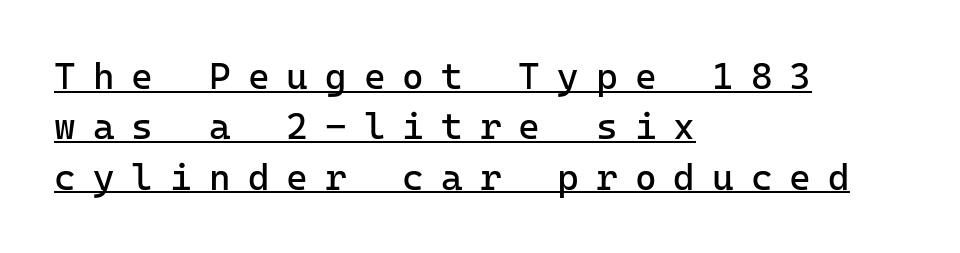
The image shows 37 px regular-weight sans-serif type, upright, monospaced; set left-aligned, normal line spacing (1.36x), unusually wide letter spacing (+0.46 em), underlined; low stroke contrast and a medium x-height.
